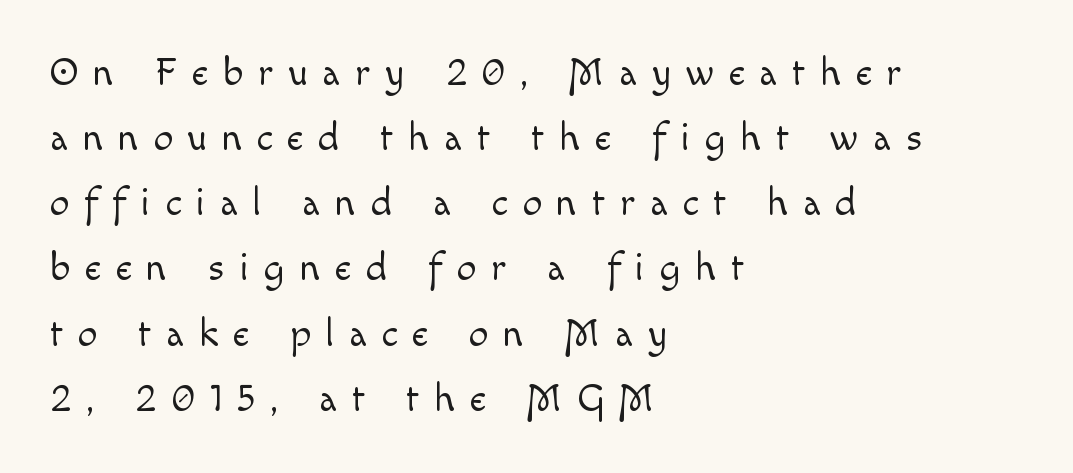
Beneath every word, the page is bare. Here the designer chose a conventional face with non-uniform glyph widths. This block has exactly the height ordinary leading produces. A typesetter would call this heavily tracked-out type. The lines in this sample share a left origin and differ only in where they stop. Is the stroke heavy? The answer is a plain regular-or-lighter.
